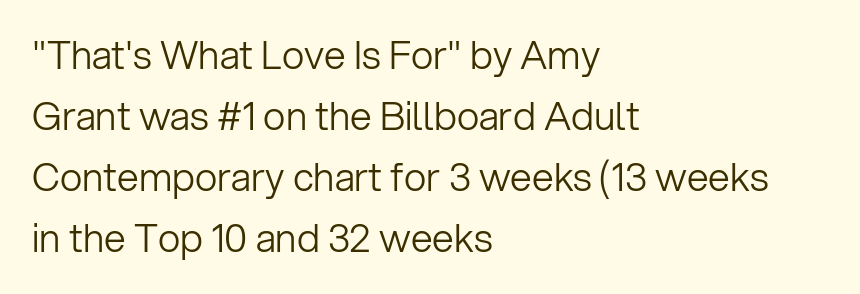
Q: Is the text bold? A: No.
Q: Is the text italic (slanted)? A: No, it is upright.
Q: Is the typeface a serif or a sans-serif typeface? A: Sans-serif.
Q: Is the text underlined? A: No.
Q: How is the paragraph aligned? A: Left-aligned.
Q: Is the spacing between letters normal or unusually wide? A: Normal.
Q: Is the spacing between lines tight, normal or loose? A: Normal.
Q: Width (condensed, normal, or wide)? A: Normal.
Q: Stroke contrast? A: Low.
Q: x-height? A: Medium.
Q: Monospaced? A: No.
